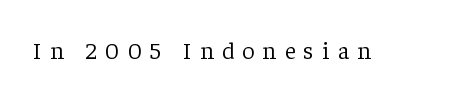
{"italic": "no", "bold": "no", "underline": "no", "letter_spacing": "wide", "letter_spacing_em": 0.35, "glyph_px": 24}
